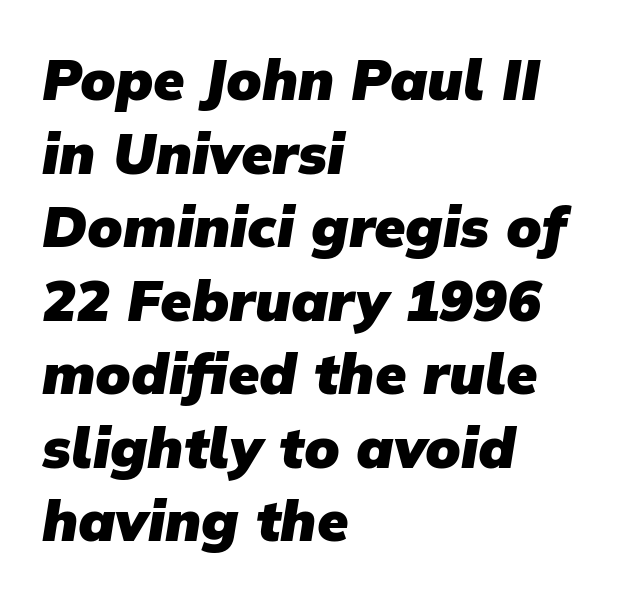
{"serif": "no", "bold": "yes", "weight": "heavy", "width": "normal", "stroke_contrast": "low", "x_height": "medium", "monospaced": "no", "underline": "no", "align": "left", "line_spacing": "normal", "line_spacing_ratio": 1.29, "letter_spacing": "normal", "letter_spacing_em": 0.0, "glyph_px": 57}
